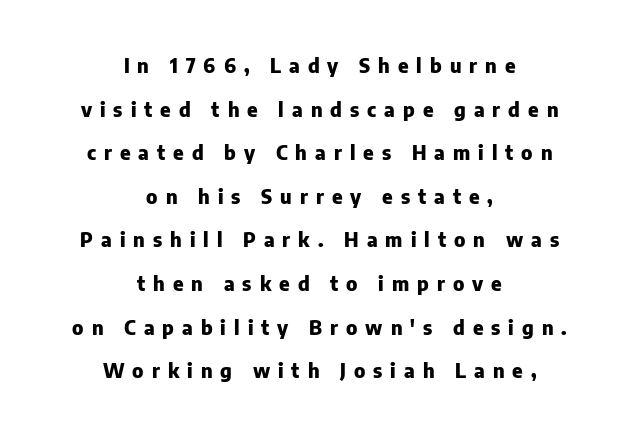
This block would shrink considerably if given ordinary leading; it's expanded now. Unmarked baselines from the first word to the last. Casual observation: everything's sitting right in the middle. Words appear elongated and porous because spacing is wide. The sample has been set heavy, in full bold.
